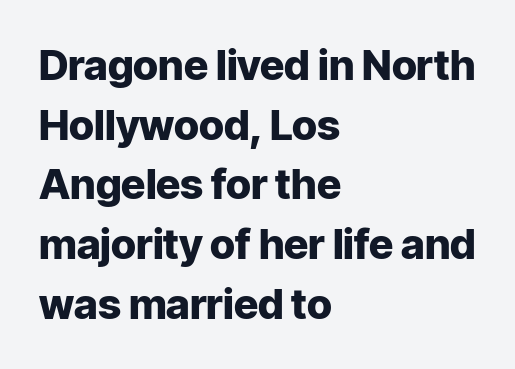
{"serif": "no", "italic": "no", "bold": "yes", "weight": "heavy", "width": "normal", "stroke_contrast": "low", "x_height": "medium", "monospaced": "no", "underline": "no", "align": "left", "line_spacing": "normal", "line_spacing_ratio": 1.42, "letter_spacing": "normal", "letter_spacing_em": 0.0, "glyph_px": 42}
